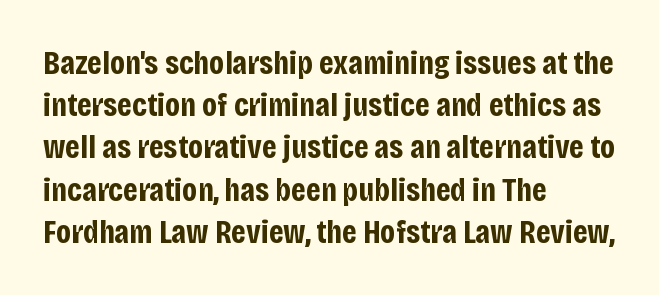
Q: Is the text bold? A: Yes.
Q: Is the text italic (slanted)? A: No, it is upright.
Q: Is the typeface a serif or a sans-serif typeface? A: Sans-serif.
Q: Is the text underlined? A: No.
Q: How is the paragraph aligned? A: Left-aligned.
Q: Is the spacing between letters normal or unusually wide? A: Normal.
Q: Is the spacing between lines tight, normal or loose? A: Normal.
Q: Width (condensed, normal, or wide)? A: Condensed.
Q: Stroke contrast? A: Low.
Q: x-height? A: Large.
Q: Monospaced? A: No.
